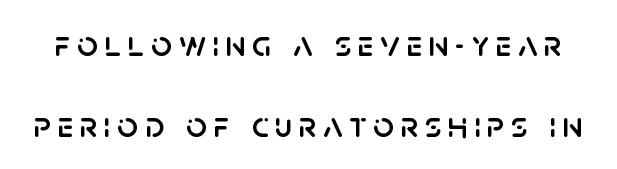
{"serif": "no", "italic": "no", "width": "normal", "stroke_contrast": "low", "x_height": "large", "monospaced": "no", "underline": "no", "line_spacing": "loose", "line_spacing_ratio": 2.26, "glyph_px": 36}
